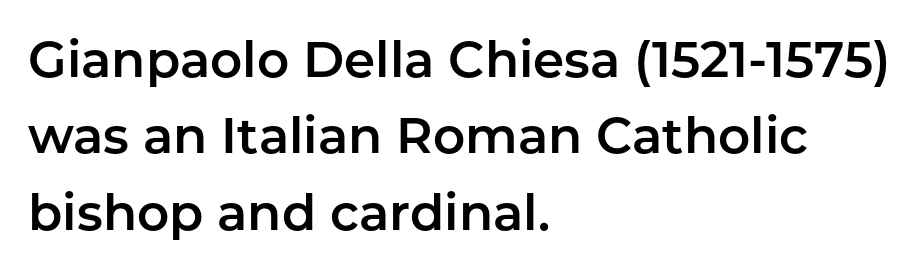
Leading: standard. Reading down the block, your eye returns to a fixed left position each line. Does extra space separate the letters? No, they use regular spacing. The font family rendered here belongs to the sans-serif group.
